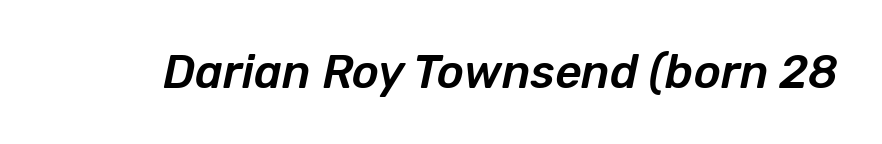
Q: Is the text italic (slanted)? A: Yes, it leans right by about 12 degrees.
Q: Is the text underlined? A: No.
Q: Is the spacing between letters normal or unusually wide? A: Normal.
Q: Width (condensed, normal, or wide)? A: Normal.
Q: Stroke contrast? A: Low.
Q: x-height? A: Medium.
Q: Monospaced? A: No.
